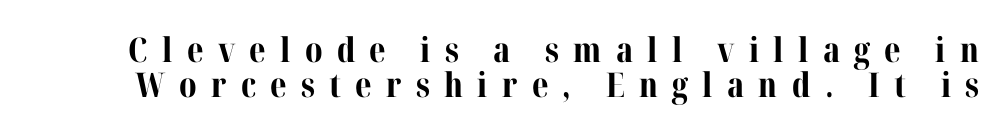
Q: Is the text bold? A: Yes.
Q: Is the text italic (slanted)? A: No, it is upright.
Q: Is the typeface a serif or a sans-serif typeface? A: Serif.
Q: Is the text underlined? A: No.
Q: Is the spacing between letters normal or unusually wide? A: Unusually wide.
Q: Is the spacing between lines tight, normal or loose? A: Tight.
Q: Width (condensed, normal, or wide)? A: Normal.
Q: Stroke contrast? A: Medium.
Q: x-height? A: Medium.
Q: Monospaced? A: No.
